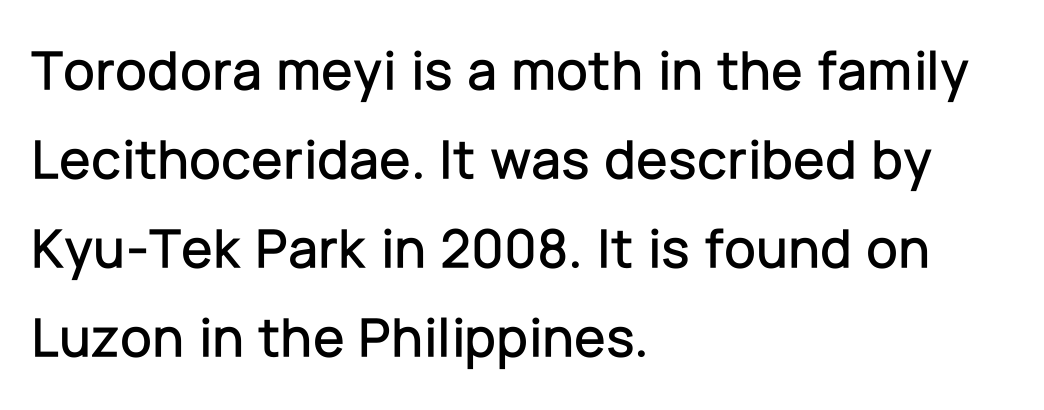
Nope, not italic — everything's standing straight. The letters sit at their default tracking, neither squeezed nor spread. The paragraph has a hard left edge and a soft right edge. A typesetter would call this leading conventional body-copy spacing.
